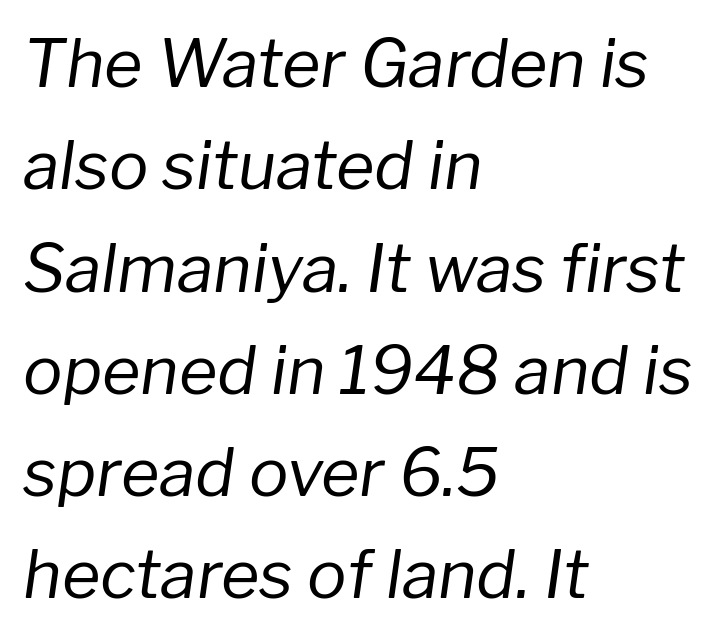
{"italic": "yes", "lean": "right", "slant_degrees": 8, "bold": "no", "weight": "regular", "width": "normal", "stroke_contrast": "low", "x_height": "medium", "monospaced": "no", "underline": "no", "align": "left", "line_spacing": "normal", "line_spacing_ratio": 1.55, "letter_spacing": "normal", "letter_spacing_em": 0.0, "glyph_px": 66}
